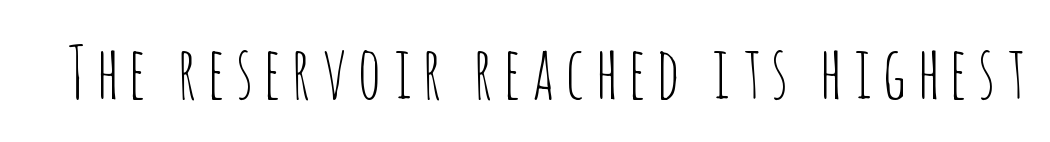
{"serif": "no", "italic": "no", "bold": "no", "weight": "thin", "width": "condensed", "stroke_contrast": "low", "x_height": "large", "monospaced": "no", "underline": "no", "glyph_px": 72}
